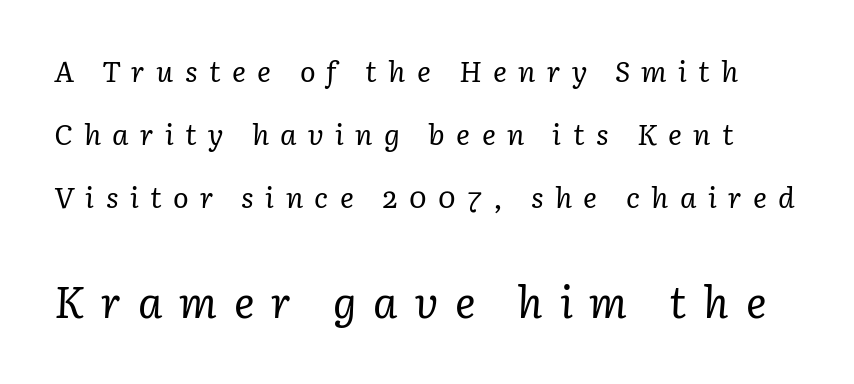
Stem width sits at or under what a default text font uses. Notice how the stems are inclined rather than vertical — that's the hallmark of italics. Letter spacing: wide. Visually, the bottom section dominates because its glyphs are scaled up. Quick note: underline off. Compared with typical paragraphs, the rows here are farther apart.
